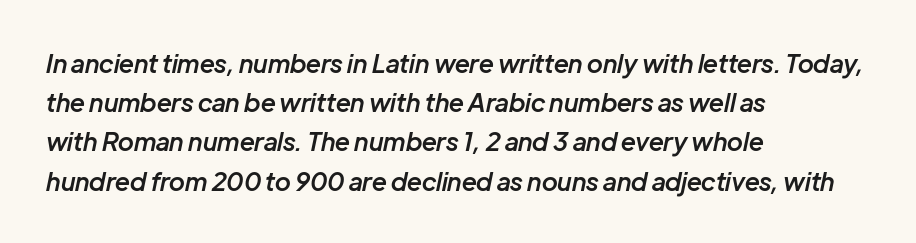
Alignment: flush left. Stems and bowls a touch heavier than normal — semibold. What stands out about the letter spacing? Nothing — it is the standard amount. In terms of posture, this sample is oblique.
